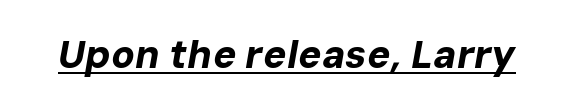
These words are printed bold, with thick strokes throughout. Looks like regular typesetting: each glyph gets only the width it needs. Underlining? Definitely there. Nothing unusual about the tracking: characters are spaced as the font intends. There's an unmistakable incline to the writing here.
